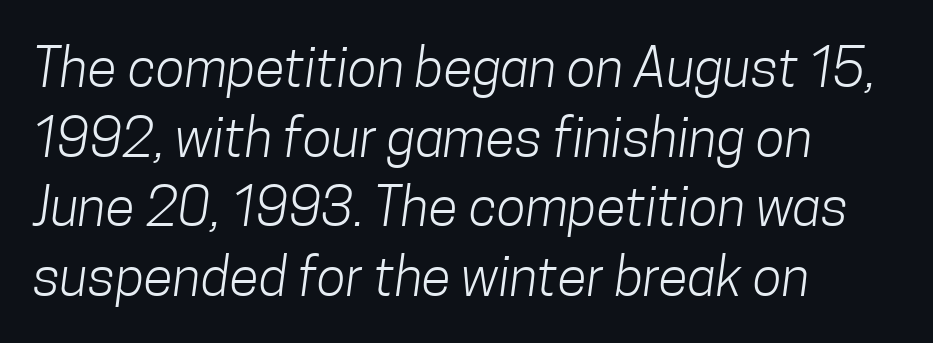
{"serif": "no", "bold": "no", "weight": "light", "width": "condensed", "stroke_contrast": "low", "x_height": "medium", "monospaced": "no", "underline": "no", "align": "left", "line_spacing": "normal", "line_spacing_ratio": 1.29, "letter_spacing": "normal", "letter_spacing_em": 0.0, "glyph_px": 54}
